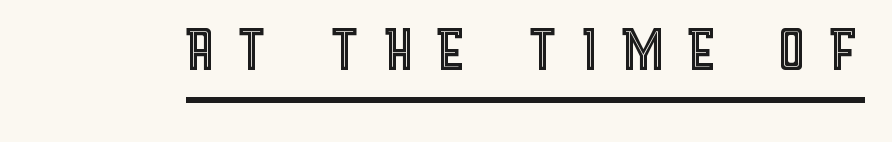
Q: Is the text italic (slanted)? A: No, it is upright.
Q: Is the text underlined? A: Yes.
Q: Is the spacing between letters normal or unusually wide? A: Unusually wide.
Q: Width (condensed, normal, or wide)? A: Condensed.
Q: x-height? A: Large.
Q: Monospaced? A: No.
